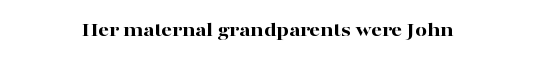
Q: Is the text bold? A: Yes.
Q: Is the text italic (slanted)? A: No, it is upright.
Q: Is the text underlined? A: No.
Q: How is the paragraph aligned? A: Centered.
Q: Is the spacing between letters normal or unusually wide? A: Normal.
